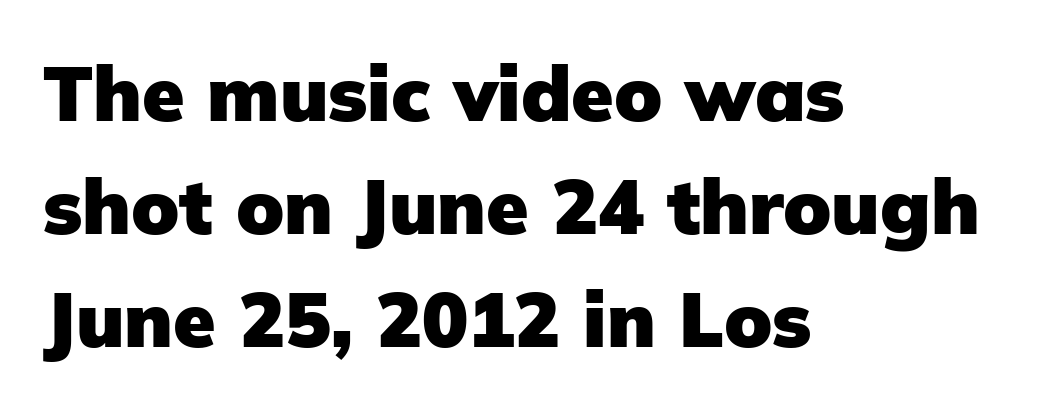
Q: Is the text bold? A: Yes.
Q: Is the text italic (slanted)? A: No, it is upright.
Q: Is the typeface a serif or a sans-serif typeface? A: Sans-serif.
Q: Is the text underlined? A: No.
Q: How is the paragraph aligned? A: Left-aligned.
Q: Is the spacing between letters normal or unusually wide? A: Normal.
Q: Is the spacing between lines tight, normal or loose? A: Normal.
Q: Width (condensed, normal, or wide)? A: Normal.
Q: Stroke contrast? A: Low.
Q: x-height? A: Medium.
Q: Monospaced? A: No.
